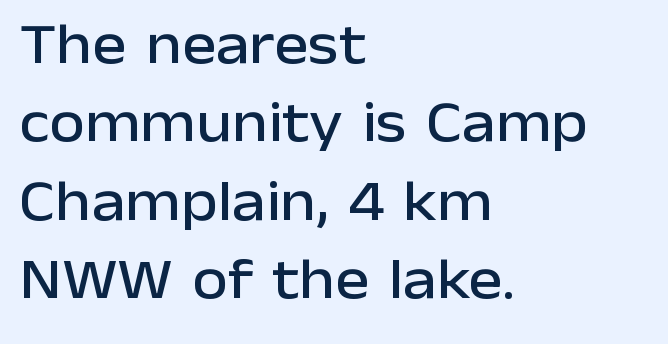
The image shows 58 px sans-serif type, upright; set left-aligned, normal line spacing (1.35x), normal letter spacing, not underlined; low stroke contrast and a medium x-height.
